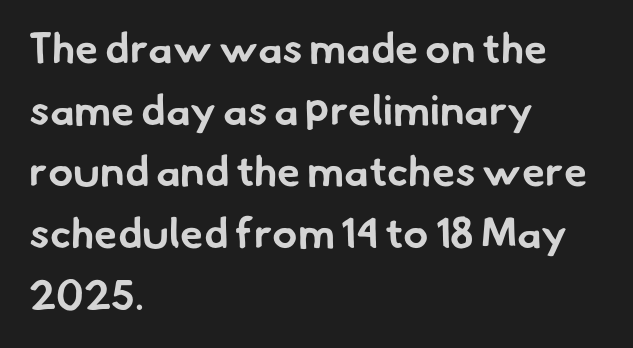
The font is running at its bold setting. Letter spacing: default. The passage shown is typed in a proportional face where columns would drift. Alignment: flush left. Compared with typical paragraphs, the rows here are spaced about the same.
